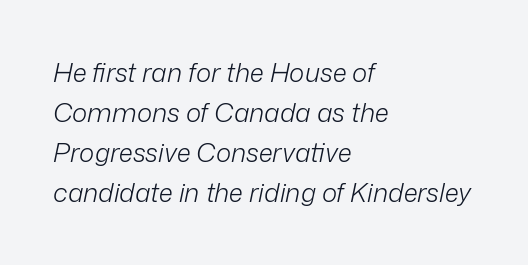
The rendering anchors every line to the left-hand side. Unmarked baselines from the first word to the last. The typesetting does not lean heavy: it is not bold. Observe the lean: these are italic letterforms. Whoever set this chose a conventional vertical rhythm.
